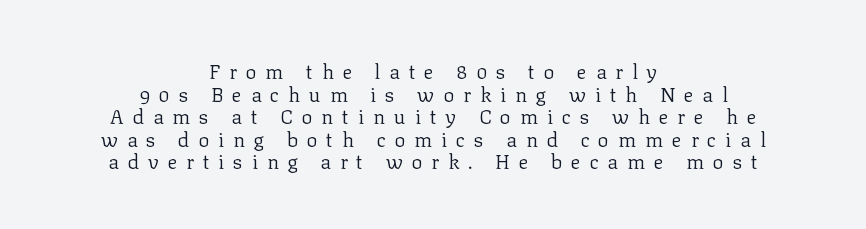
Q: Is the text bold? A: No.
Q: Is the text italic (slanted)? A: No, it is upright.
Q: Is the text underlined? A: No.
Q: How is the paragraph aligned? A: Centered.
Q: Is the spacing between letters normal or unusually wide? A: Unusually wide.
Q: Is the spacing between lines tight, normal or loose? A: Tight.
